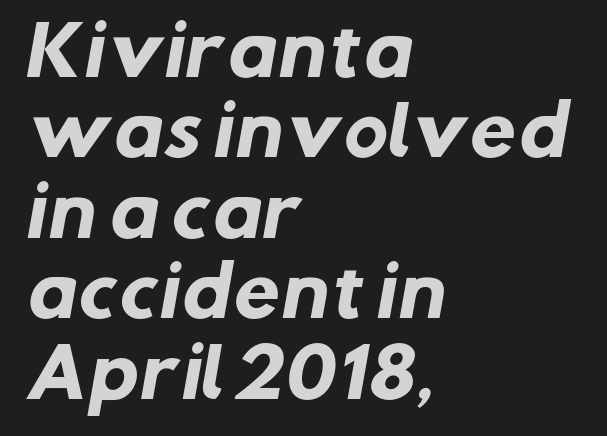
The image shows 67 px heavy sans-serif type; set left-aligned, line spacing 1.2x, normal letter spacing, not underlined; low stroke contrast and a medium x-height.
